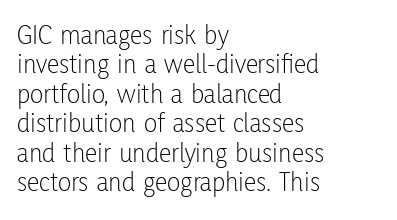
The image shows 28 px light, condensed sans-serif type, upright; set left-aligned, tight line spacing (1.05x), normal letter spacing, not underlined; low stroke contrast and a medium x-height.
